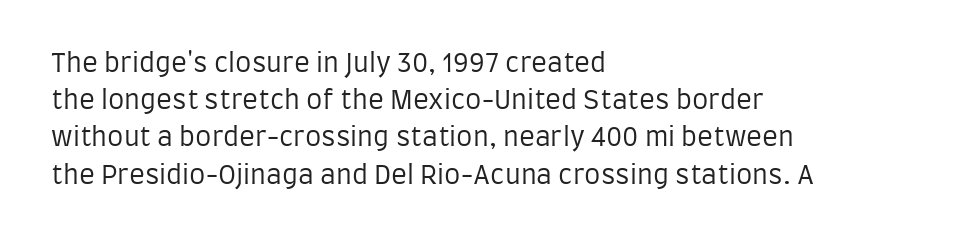
Q: Is the text bold? A: No.
Q: Is the text italic (slanted)? A: No, it is upright.
Q: Is the text underlined? A: No.
Q: How is the paragraph aligned? A: Left-aligned.
Q: Is the spacing between letters normal or unusually wide? A: Normal.
Q: Is the spacing between lines tight, normal or loose? A: Normal.
